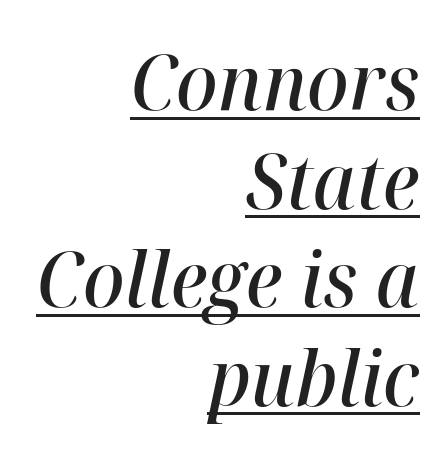
Q: Is the text bold? A: Semi-bold.
Q: Is the text italic (slanted)? A: Yes, it leans right by about 12 degrees.
Q: Is the text underlined? A: Yes.
Q: How is the paragraph aligned? A: Right-aligned.
Q: Is the spacing between letters normal or unusually wide? A: Normal.
Q: Is the spacing between lines tight, normal or loose? A: Normal.
Q: Width (condensed, normal, or wide)? A: Normal.
Q: Stroke contrast? A: High.
Q: x-height? A: Medium.
Q: Monospaced? A: No.
